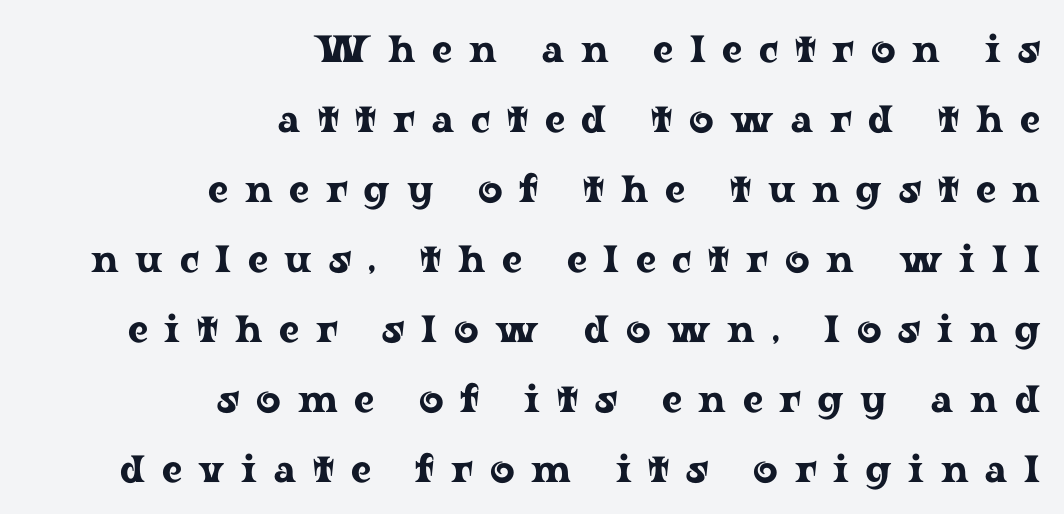
The image shows 38 px wide serif type, upright; set right-aligned, line spacing 1.84x, unusually wide letter spacing (+0.44 em), not underlined; low stroke contrast and a medium x-height.
